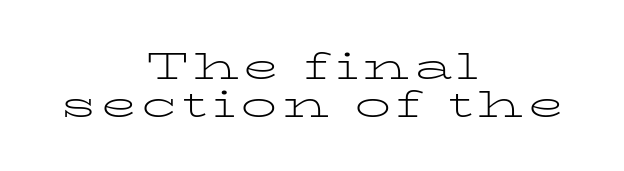
{"serif": "yes", "italic": "no", "bold": "no", "weight": "light", "width": "wide", "stroke_contrast": "low", "x_height": "medium", "monospaced": "no", "underline": "no", "align": "center", "line_spacing": "tight", "line_spacing_ratio": 1.05, "glyph_px": 36}
